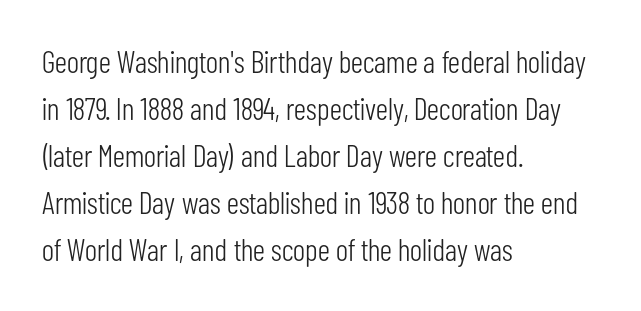
The image shows 31 px light, condensed sans-serif type, upright; set left-aligned, normal line spacing (1.52x), normal letter spacing, not underlined; low stroke contrast and a medium x-height.
